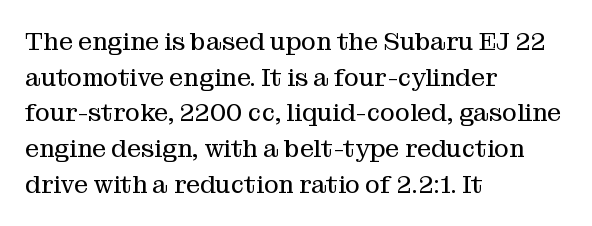
No word sits above an underline. These lines stack with their left ends in a neat column. The line-height multiplier appears to be the usual default. Ordinary non-slanted type is in use. Students, note that the glyphs here touch the page at normal intervals.
